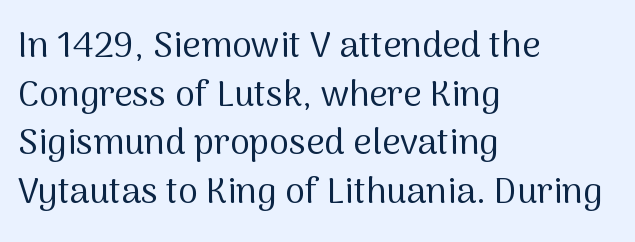
Think standard paragraph weight, or any step lighter than that. Bare-footed words on every line. Short and long lines alike share a common starting point at left. The passage shown is typed in a proportional face where columns would drift. Leading matches the norm, producing a regular column.
